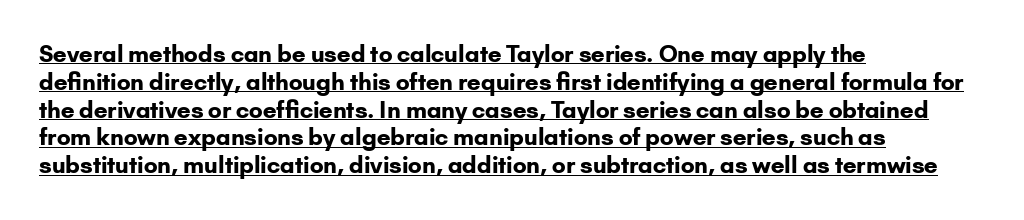
The image shows 23 px bold type, upright; set left-aligned, line spacing 1.21x, normal letter spacing, underlined.
